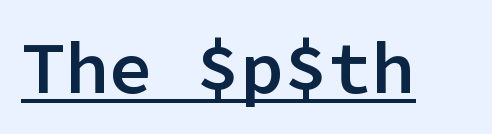
{"serif": "no", "italic": "no", "bold": "semi", "weight": "semibold", "width": "normal", "stroke_contrast": "low", "x_height": "medium", "monospaced": "yes", "underline": "yes", "letter_spacing": "normal", "letter_spacing_em": 0.0, "glyph_px": 73}
